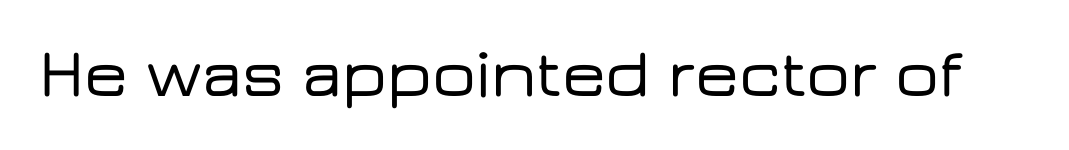
The image shows 69 px wide sans-serif type, upright; set normal letter spacing, not underlined; low stroke contrast and a medium x-height.
